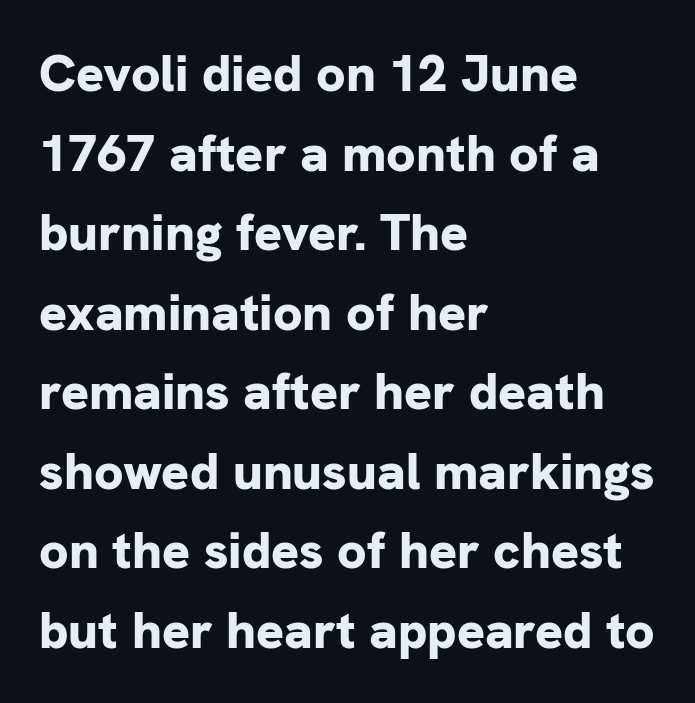
Q: Is the text bold? A: Yes.
Q: Is the text italic (slanted)? A: No, it is upright.
Q: Is the typeface a serif or a sans-serif typeface? A: Sans-serif.
Q: Is the text underlined? A: No.
Q: How is the paragraph aligned? A: Left-aligned.
Q: Is the spacing between letters normal or unusually wide? A: Normal.
Q: Is the spacing between lines tight, normal or loose? A: Normal.
Q: Width (condensed, normal, or wide)? A: Normal.
Q: Stroke contrast? A: Low.
Q: x-height? A: Medium.
Q: Monospaced? A: No.
